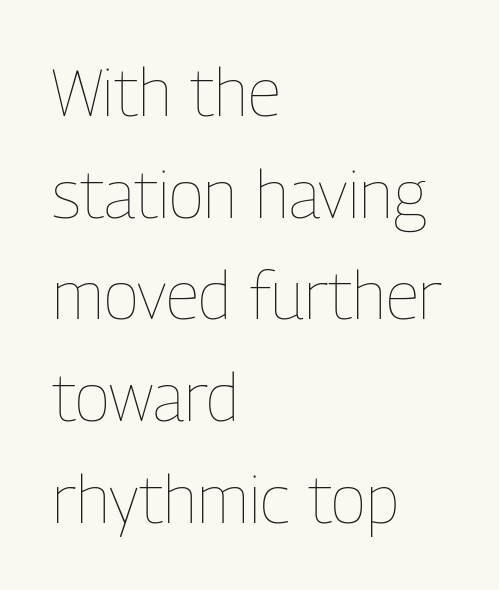
Do the characters align in a grid? No, the font is proportional. This sample uses an upright cut, with every glyph sitting square on the baseline. This sample is left-justified, so line endings fall wherever the words run out. Decoration check: the copy has no underline.
